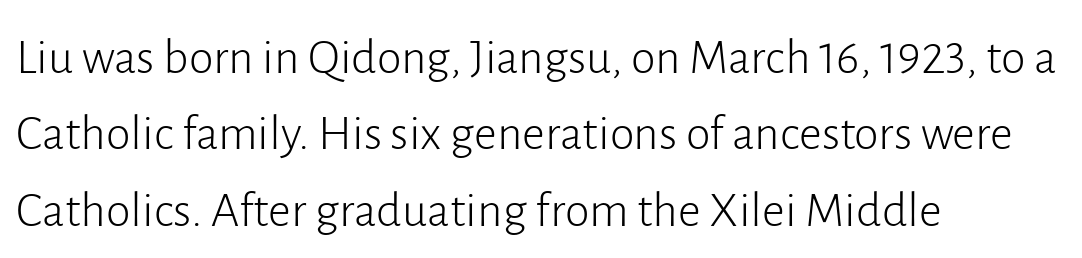
{"serif": "no", "italic": "no", "bold": "no", "weight": "light", "width": "normal", "stroke_contrast": "low", "x_height": "medium", "monospaced": "no", "underline": "no", "align": "left", "line_spacing": "normal", "line_spacing_ratio": 1.53, "letter_spacing": "normal", "letter_spacing_em": 0.0, "glyph_px": 50}
